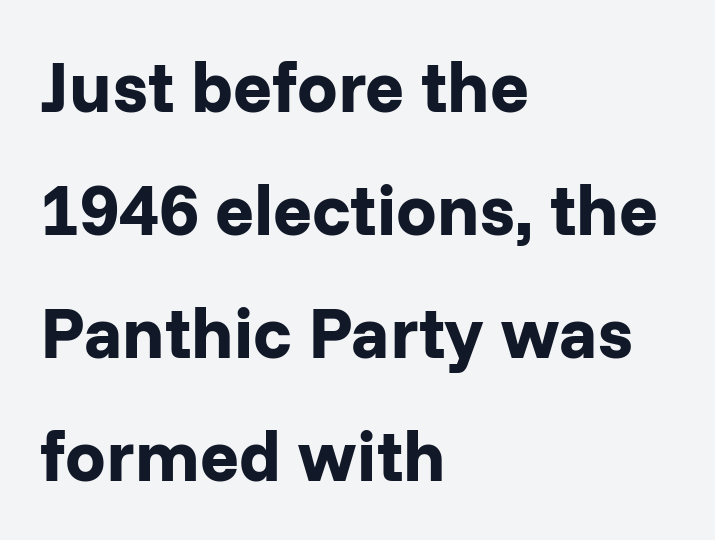
Typesetter's note: full bold, strokes at maximum text heaviness. Is this a fixed-width face? No — the glyphs have proportional, varying widths. In terms of posture, this sample is upright. Spacing between characters is what you'd get straight out of the box. This sample is left-justified, so line endings fall wherever the words run out. Any mark beneath the type? The region is blank.
